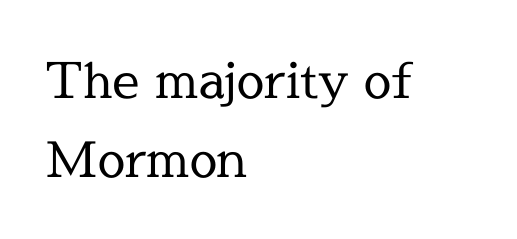
The image shows 49 px regular-weight serif type, upright; set left-aligned, normal line spacing (1.62x), normal letter spacing, not underlined; a medium x-height.
